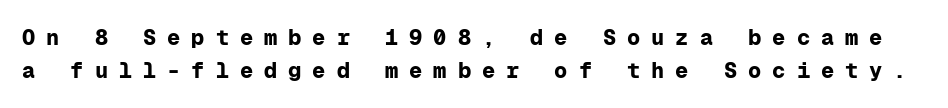
Q: Is the text bold? A: Yes.
Q: Is the text italic (slanted)? A: No, it is upright.
Q: Is the text underlined? A: No.
Q: Is the spacing between letters normal or unusually wide? A: Unusually wide.
Q: Is the spacing between lines tight, normal or loose? A: Normal.
